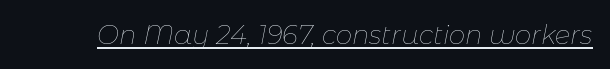
{"italic": "yes", "lean": "right", "slant_degrees": 11, "bold": "no", "underline": "yes", "letter_spacing": "normal", "letter_spacing_em": 0.0, "glyph_px": 26}
